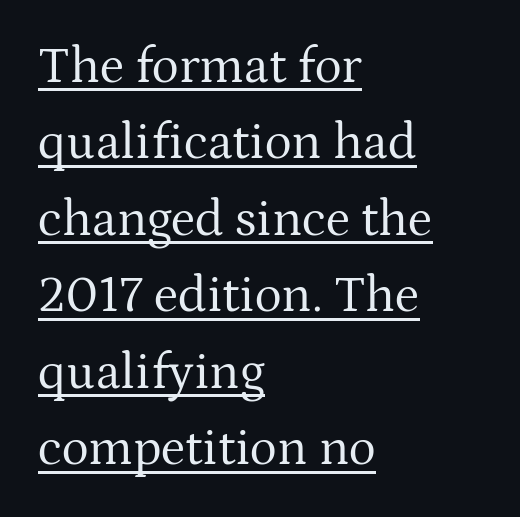
{"serif": "yes", "italic": "no", "bold": "no", "weight": "regular", "width": "normal", "stroke_contrast": "medium", "x_height": "medium", "monospaced": "no", "underline": "yes", "align": "left", "line_spacing": "normal", "line_spacing_ratio": 1.5, "letter_spacing": "normal", "letter_spacing_em": 0.0, "glyph_px": 51}
